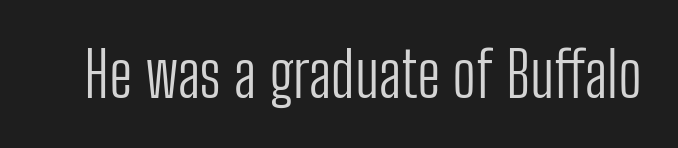
{"serif": "no", "italic": "no", "bold": "no", "weight": "light", "width": "condensed", "stroke_contrast": "low", "x_height": "medium", "monospaced": "no", "underline": "no", "letter_spacing": "normal", "letter_spacing_em": 0.0, "glyph_px": 62}
